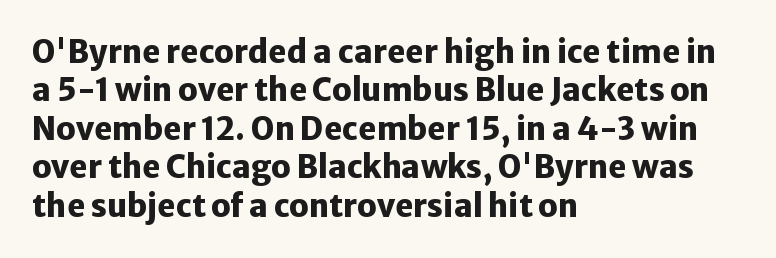
{"serif": "no", "italic": "no", "bold": "yes", "weight": "heavy", "width": "normal", "stroke_contrast": "low", "x_height": "medium", "monospaced": "no", "underline": "no", "align": "left", "line_spacing_ratio": 1.24, "letter_spacing": "normal", "letter_spacing_em": 0.0, "glyph_px": 31}
